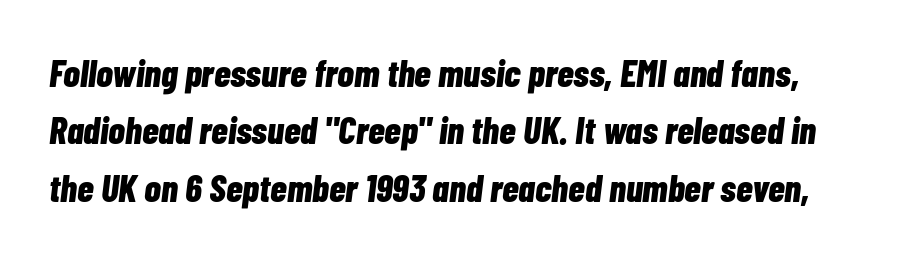
{"italic": "yes", "lean": "right", "slant_degrees": 7, "bold": "yes", "weight": "bold", "width": "condensed", "stroke_contrast": "low", "x_height": "medium", "monospaced": "no", "underline": "no", "line_spacing": "normal", "line_spacing_ratio": 1.51, "letter_spacing": "normal", "letter_spacing_em": 0.0, "glyph_px": 38}
